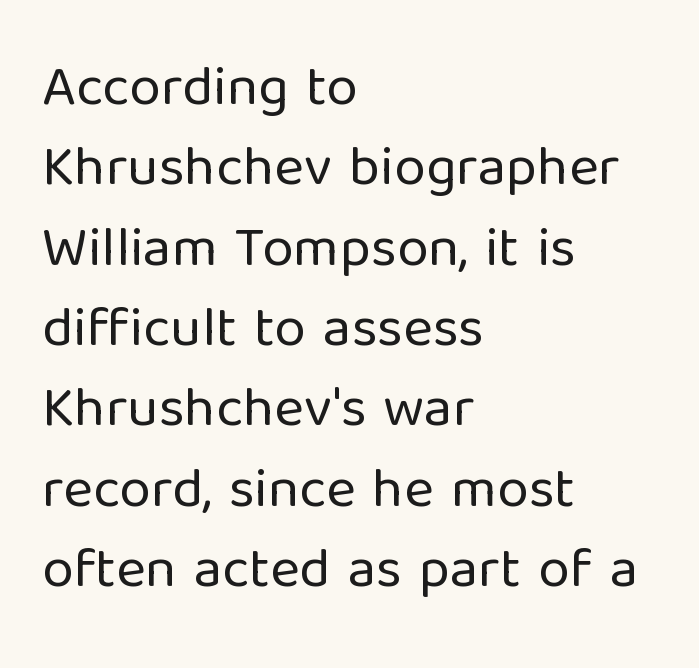
{"serif": "no", "italic": "no", "bold": "no", "weight": "regular", "width": "normal", "stroke_contrast": "low", "x_height": "medium", "monospaced": "no", "underline": "no", "align": "left", "line_spacing": "normal", "line_spacing_ratio": 1.41, "letter_spacing": "normal", "letter_spacing_em": 0.0, "glyph_px": 57}
